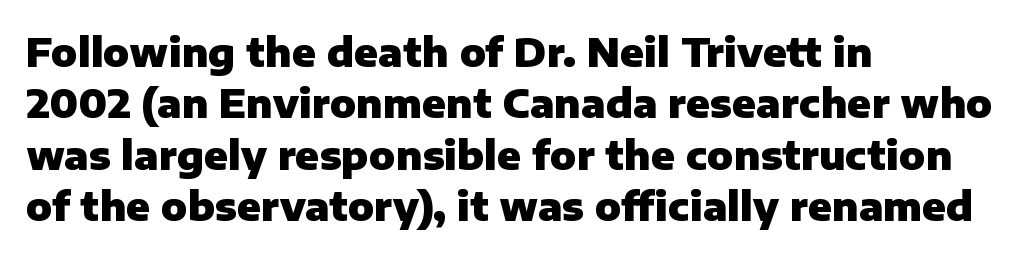
{"serif": "no", "italic": "no", "bold": "yes", "weight": "heavy", "width": "normal", "stroke_contrast": "low", "x_height": "medium", "monospaced": "no", "underline": "no", "align": "left", "line_spacing": "normal", "line_spacing_ratio": 1.32, "letter_spacing": "normal", "letter_spacing_em": 0.0, "glyph_px": 39}
